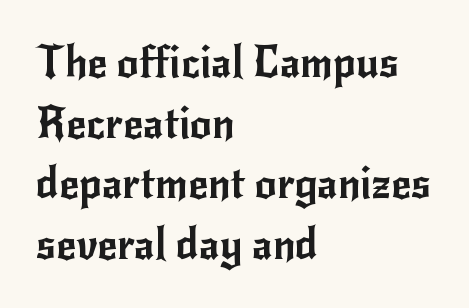
The image shows 43 px sans-serif type, upright; set left-aligned, normal line spacing (1.41x), normal letter spacing, not underlined; low stroke contrast and a small x-height.
